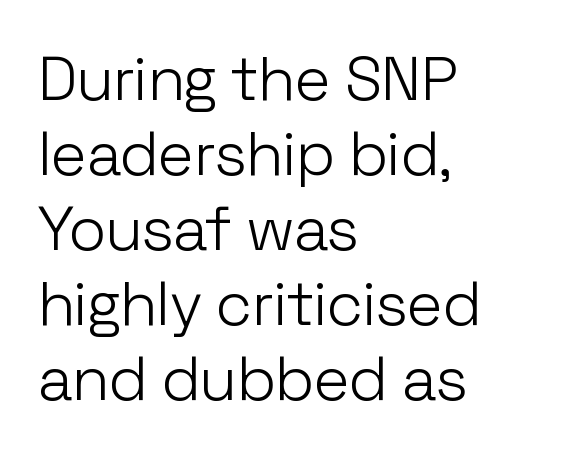
{"serif": "no", "italic": "no", "bold": "no", "weight": "light", "width": "normal", "stroke_contrast": "low", "x_height": "medium", "monospaced": "no", "underline": "no", "align": "left", "line_spacing_ratio": 1.21, "letter_spacing": "normal", "letter_spacing_em": 0.0, "glyph_px": 62}
